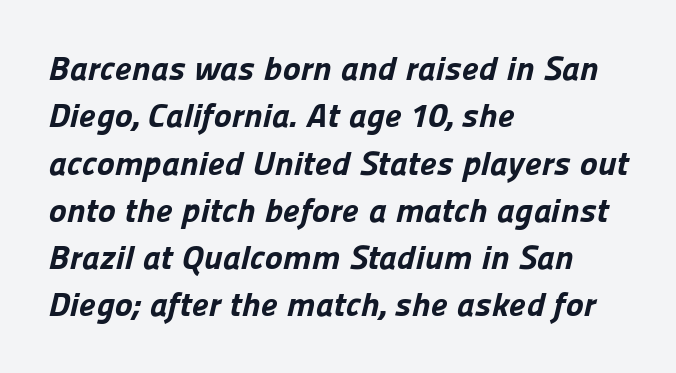
The image shows 34 px bold sans-serif type; set left-aligned, normal line spacing (1.39x), normal letter spacing, not underlined; low stroke contrast and a medium x-height.
